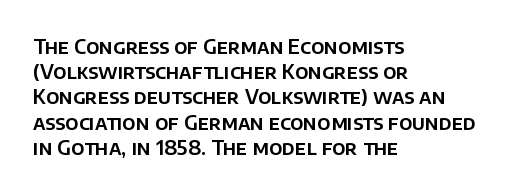
Q: Is the text italic (slanted)? A: No, it is upright.
Q: Is the text underlined? A: No.
Q: How is the paragraph aligned? A: Left-aligned.
Q: Is the spacing between letters normal or unusually wide? A: Normal.
Q: Is the spacing between lines tight, normal or loose? A: Normal.
